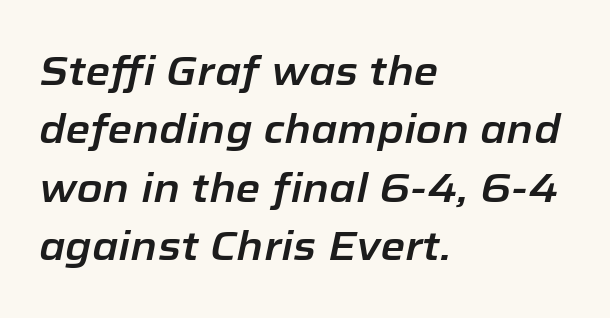
The image shows 40 px text type, italic (leaning right); set left-aligned, normal line spacing (1.46x), normal letter spacing, not underlined; low stroke contrast and a medium x-height.
